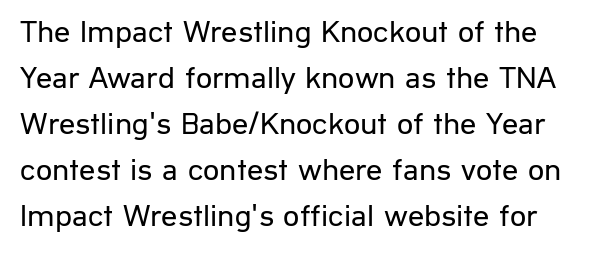
The image shows 32 px regular-weight sans-serif type, upright; set normal line spacing (1.44x), normal letter spacing, not underlined; low stroke contrast and a medium x-height.
